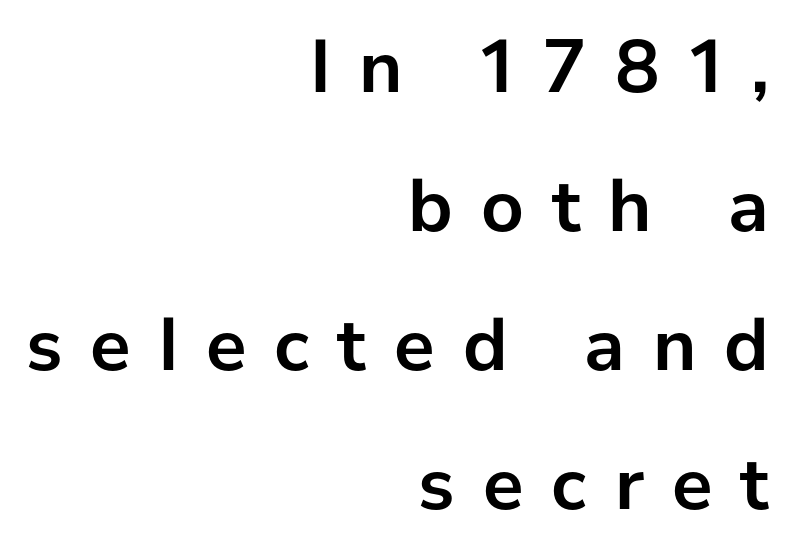
How heavy is the stroke? Heavy — this is a bold. Decoration check: the copy has no underline. All the whitespace from short lines collects on the left. Observe the absence of serifs on each vertical stroke in this sample. The horizontal fit of the characters is loose and conspicuously gappy.
